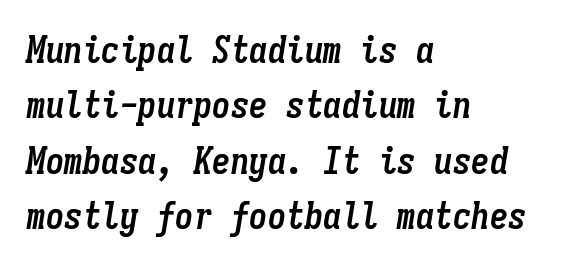
A classic flush-left, rag-right setting is used for this passage. The passage shown has conventional tracking throughout. The rendering uses typewriter-style spacing with identical character cells. These lines carry a lot of weight — the face is fully bold. The designer left line spacing at the default. Emphasis-style slanted type is in use.
